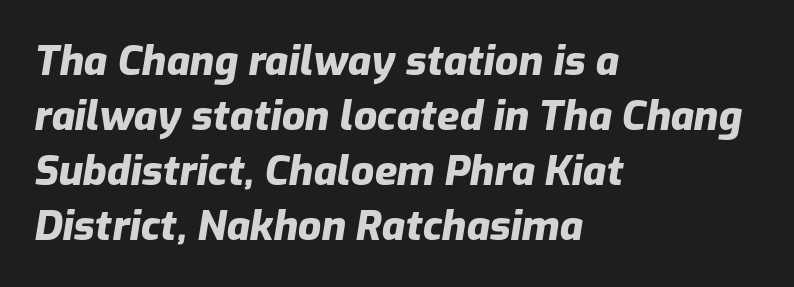
Italic: yes, the glyphs are oblique. Is the type bold? Yes — the strokes are clearly thick and heavy. A normal amount of white space separates one row of letters from the next. Varying glyph widths throughout — classic text-font behaviour.
